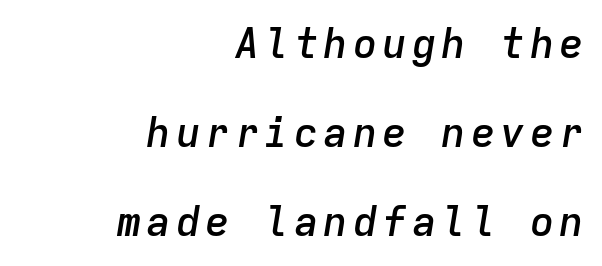
The image shows 41 px semibold type, italic (leaning right), monospaced; set right-aligned, loose line spacing (2.17x), not underlined; low stroke contrast and a medium x-height.
